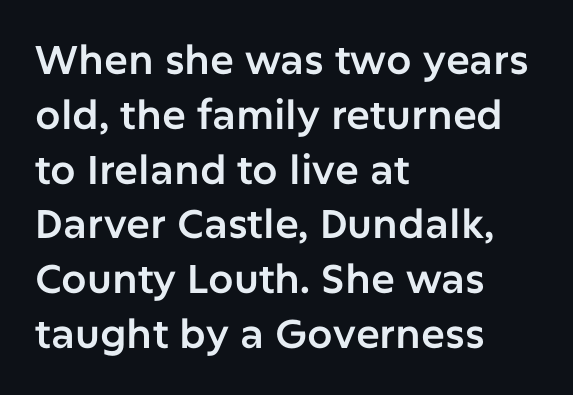
A roman cut, with each character standing at attention. The baseline area is clear. The rows are spaced the way most documents space them. All the whitespace from short lines collects on the right. The rendering shows plain stroke endings on the letterforms — a sans-serif design. No extra tracking has been applied to these lines.
